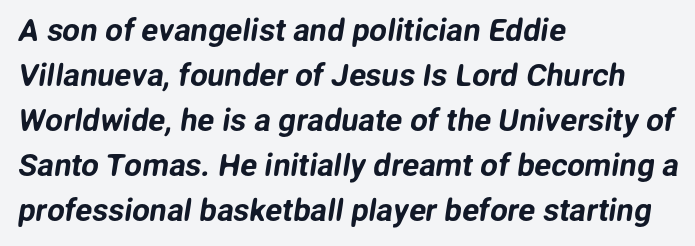
{"serif": "no", "width": "normal", "stroke_contrast": "low", "x_height": "medium", "monospaced": "no", "underline": "no", "align": "left", "line_spacing": "normal", "line_spacing_ratio": 1.45, "letter_spacing": "normal", "letter_spacing_em": 0.0, "glyph_px": 31}
